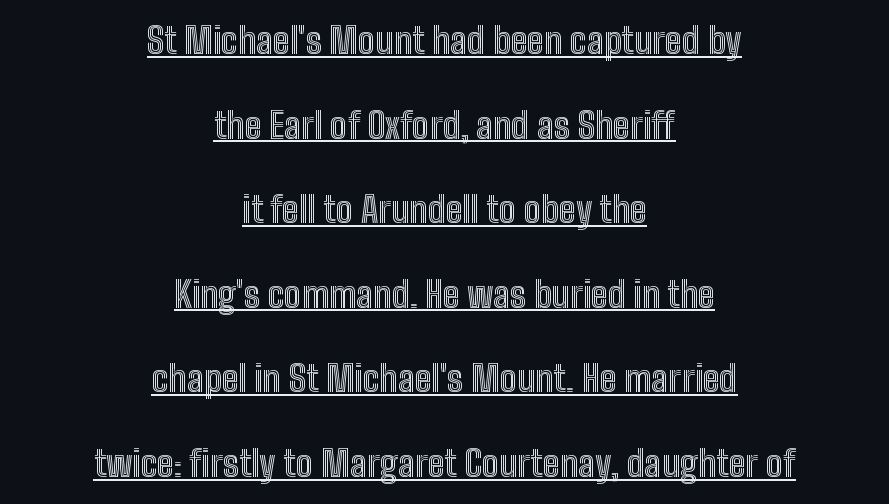
The image shows 36 px condensed type, upright; set centered, loose line spacing (2.35x), normal letter spacing, underlined; a medium x-height.
